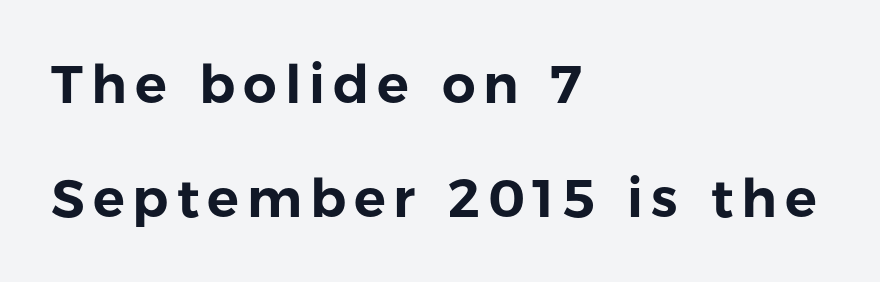
Nothing sits at the stroke ends, so this counts as sans-serif. How would I describe the line gaps? Wide and relaxed. Note the varied advance widths — an 'i' is clearly narrower than an 'm'. The zone under the glyphs is completely vacant. This is roman type, the default non-slanted kind.
